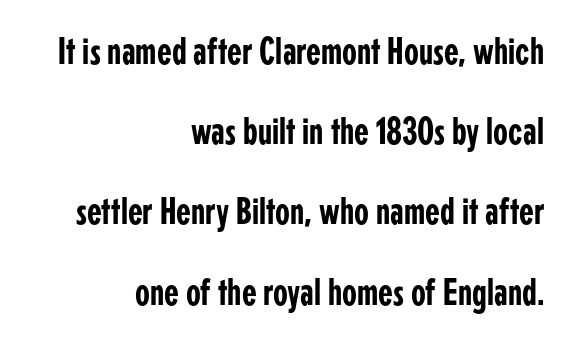
The image shows 38 px condensed sans-serif type, upright; set right-aligned, loose line spacing (2.11x), normal letter spacing, not underlined; low stroke contrast and a medium x-height.
